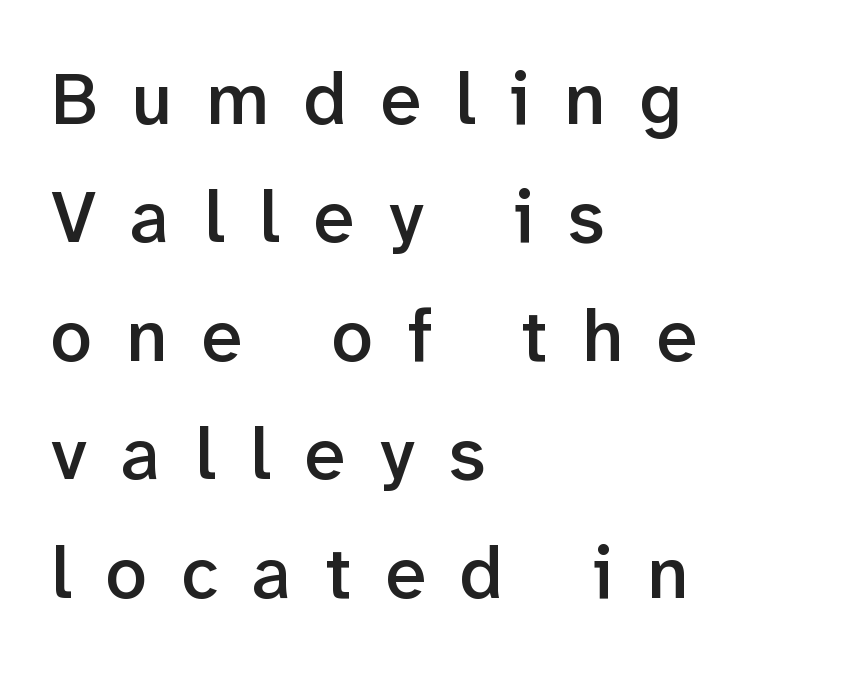
Q: Is the text bold? A: Semi-bold.
Q: Is the text italic (slanted)? A: No, it is upright.
Q: Is the typeface a serif or a sans-serif typeface? A: Sans-serif.
Q: Is the text underlined? A: No.
Q: How is the paragraph aligned? A: Left-aligned.
Q: Is the spacing between letters normal or unusually wide? A: Unusually wide.
Q: Is the spacing between lines tight, normal or loose? A: Normal.
Q: Width (condensed, normal, or wide)? A: Normal.
Q: Stroke contrast? A: Low.
Q: x-height? A: Medium.
Q: Monospaced? A: No.
